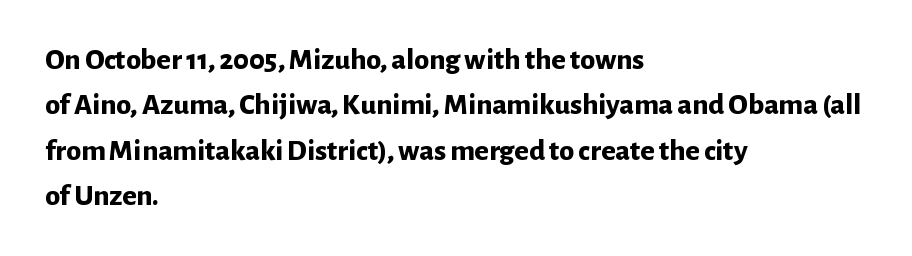
Q: Is the text bold? A: Yes.
Q: Is the text italic (slanted)? A: No, it is upright.
Q: Is the typeface a serif or a sans-serif typeface? A: Sans-serif.
Q: Is the text underlined? A: No.
Q: How is the paragraph aligned? A: Left-aligned.
Q: Is the spacing between letters normal or unusually wide? A: Normal.
Q: Is the spacing between lines tight, normal or loose? A: Normal.
Q: Width (condensed, normal, or wide)? A: Normal.
Q: Stroke contrast? A: Low.
Q: x-height? A: Medium.
Q: Monospaced? A: No.
